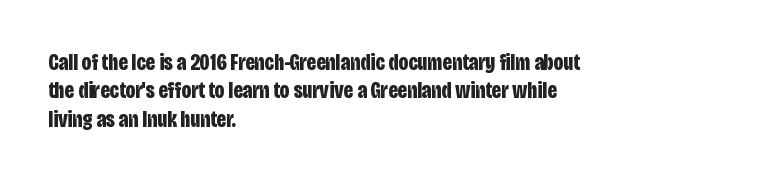
The image shows 23 px bold type, upright; set left-aligned, line spacing 1.23x, normal letter spacing, not underlined.
